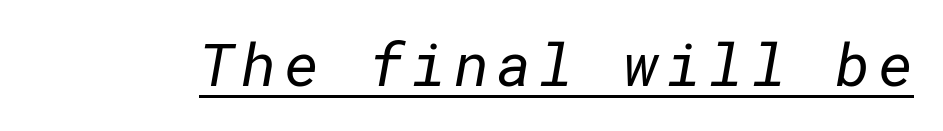
Does the type have serifs? No, each stem ends abruptly. Glance below the letters and you will spot a drawn line. The strokes carry an ordinary text weight at most.
